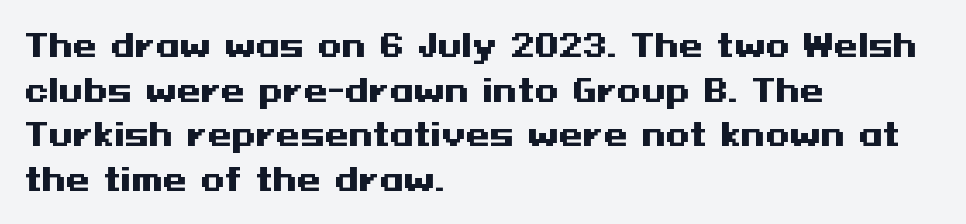
Q: Is the text bold? A: Yes.
Q: Is the text italic (slanted)? A: No, it is upright.
Q: Is the typeface a serif or a sans-serif typeface? A: Sans-serif.
Q: Is the text underlined? A: No.
Q: How is the paragraph aligned? A: Left-aligned.
Q: Is the spacing between letters normal or unusually wide? A: Normal.
Q: Is the spacing between lines tight, normal or loose? A: Normal.
Q: Width (condensed, normal, or wide)? A: Wide.
Q: Stroke contrast? A: Medium.
Q: x-height? A: Medium.
